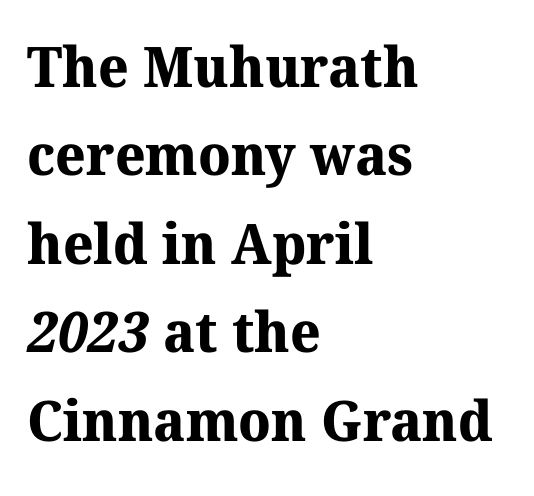
Q: Is the text bold? A: Yes.
Q: Is the typeface a serif or a sans-serif typeface? A: Serif.
Q: Is the text underlined? A: No.
Q: How is the paragraph aligned? A: Left-aligned.
Q: Is the spacing between letters normal or unusually wide? A: Normal.
Q: Is the spacing between lines tight, normal or loose? A: Normal.
Q: Width (condensed, normal, or wide)? A: Normal.
Q: Stroke contrast? A: Medium.
Q: x-height? A: Medium.
Q: Monospaced? A: No.
